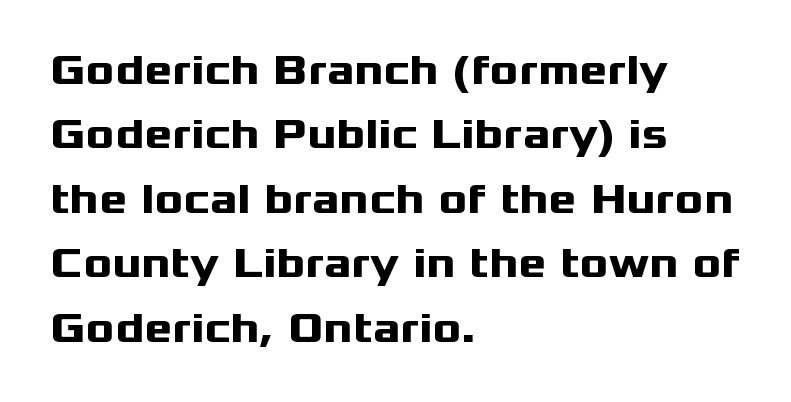
Is this a fixed-width face? No — the glyphs have proportional, varying widths. No extra tracking has been applied to these lines. The letters carry no serifs — their stems end cleanly without finishing strokes. In CSS terms this would be text-align: left. Every letter is thick-stroked: bold, no question.
